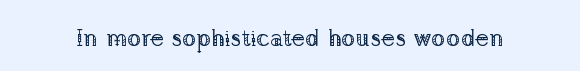
Q: Is the text bold? A: No.
Q: Is the text italic (slanted)? A: No, it is upright.
Q: Is the text underlined? A: No.
Q: Is the spacing between letters normal or unusually wide? A: Normal.
